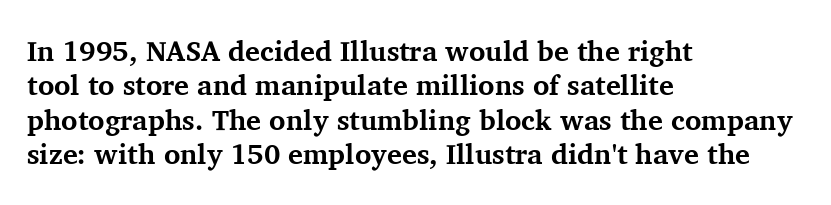
Any mark beneath the type? The region is blank. What stands out about the letter spacing? Nothing — it is the standard amount. The font's upright variant was chosen for this text. This rendering employs a face with finishing strokes, i.e., a serif. The paragraph has a hard left edge and a soft right edge.
